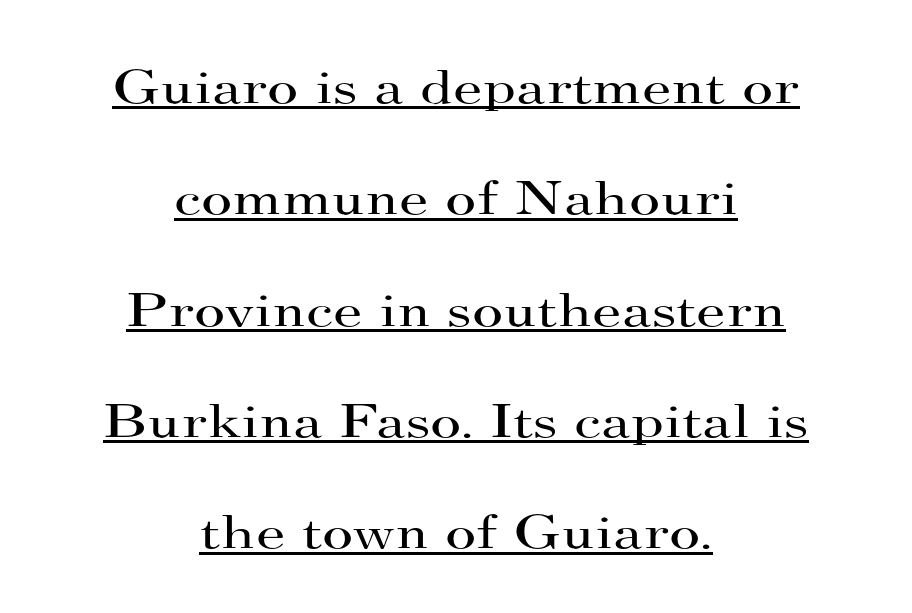
{"serif": "yes", "italic": "no", "bold": "no", "weight": "regular", "width": "wide", "stroke_contrast": "high", "x_height": "small", "monospaced": "no", "underline": "yes", "align": "center", "line_spacing": "loose", "line_spacing_ratio": 2.32, "letter_spacing": "normal", "letter_spacing_em": 0.0, "glyph_px": 48}
